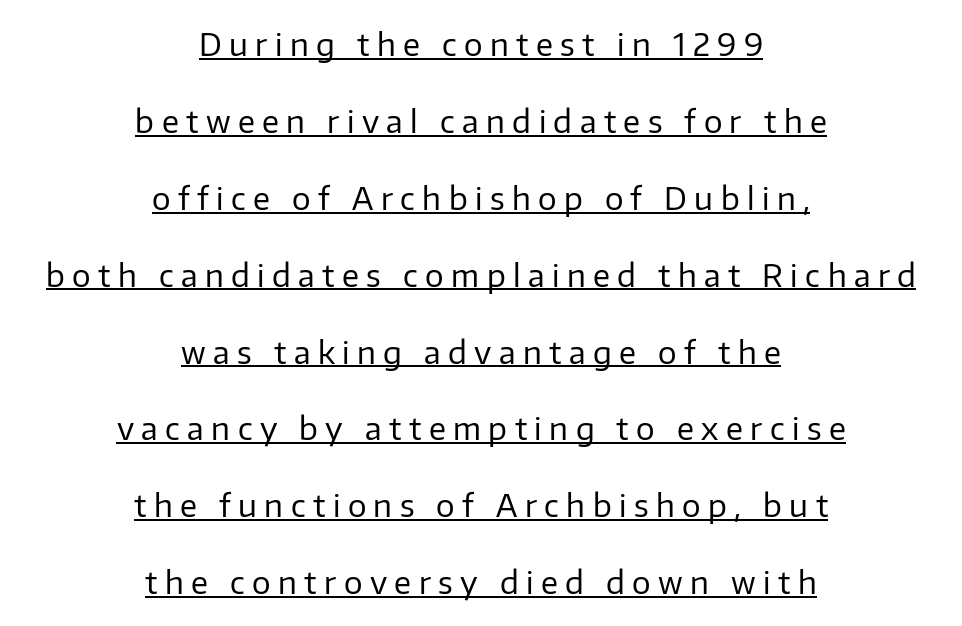
{"serif": "no", "italic": "no", "bold": "no", "weight": "regular", "width": "normal", "stroke_contrast": "low", "x_height": "medium", "monospaced": "no", "underline": "yes", "align": "center", "line_spacing": "loose", "line_spacing_ratio": 2.48, "letter_spacing": "wide", "letter_spacing_em": 0.24, "glyph_px": 31}
